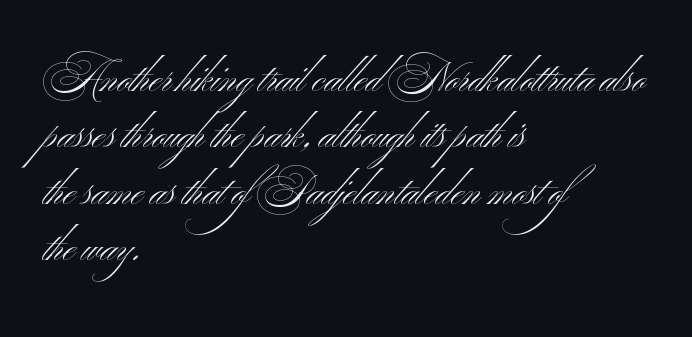
Check under the words: just untouched page. Reading down the column, the eye jumps a familiar distance to each next line. The letters advance in unequal steps, a hallmark of proportional type. The characters display no serif detailing; their extremities are plain.
